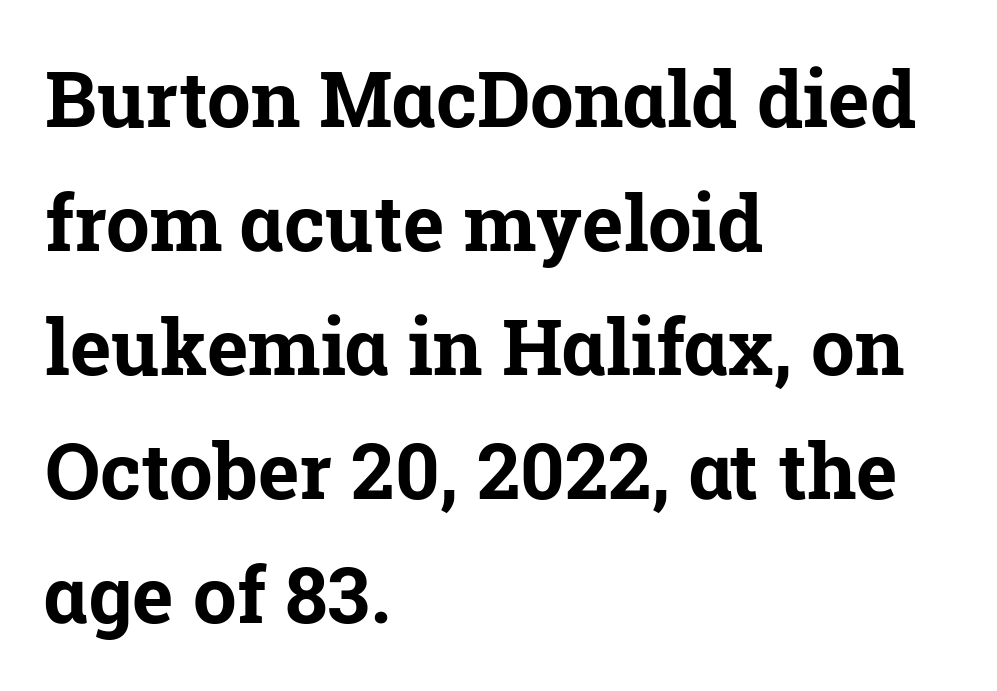
{"serif": "yes", "italic": "no", "bold": "yes", "weight": "bold", "width": "normal", "stroke_contrast": "low", "x_height": "medium", "monospaced": "no", "underline": "no", "align": "left", "line_spacing": "normal", "line_spacing_ratio": 1.59, "letter_spacing": "normal", "letter_spacing_em": 0.0, "glyph_px": 78}
